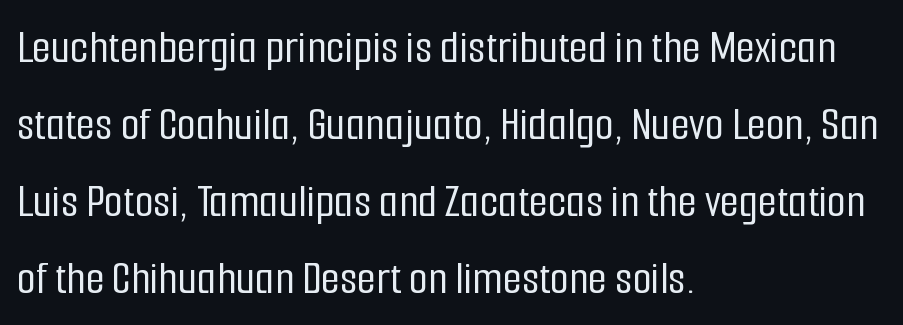
The image shows 49 px condensed sans-serif type, upright; set left-aligned, normal line spacing (1.57x), normal letter spacing, not underlined; low stroke contrast and a medium x-height.
